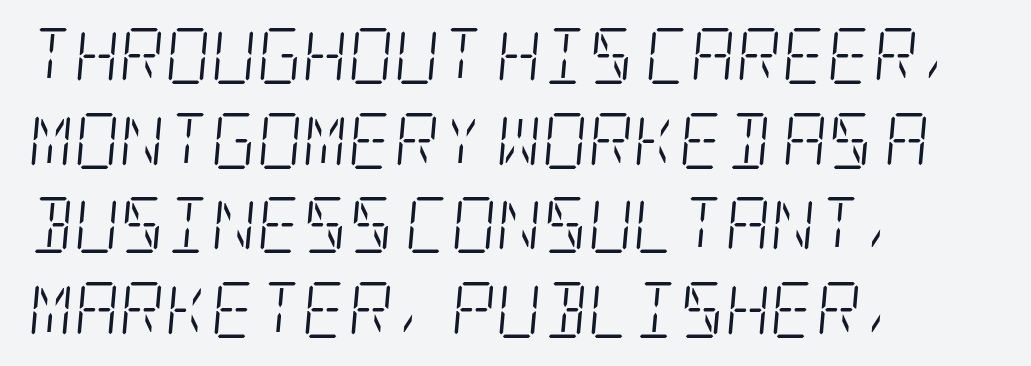
The image shows 56 px light, condensed serif type, italic (leaning right); set normal line spacing (1.51x), normal letter spacing, not underlined; low stroke contrast and a large x-height.
